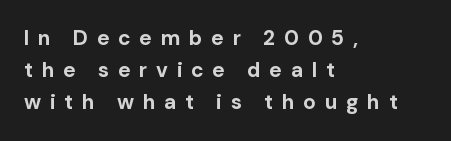
Q: Is the text bold? A: Yes.
Q: Is the text italic (slanted)? A: No, it is upright.
Q: Is the text underlined? A: No.
Q: How is the paragraph aligned? A: Left-aligned.
Q: Is the spacing between letters normal or unusually wide? A: Unusually wide.
Q: Is the spacing between lines tight, normal or loose? A: Normal.
